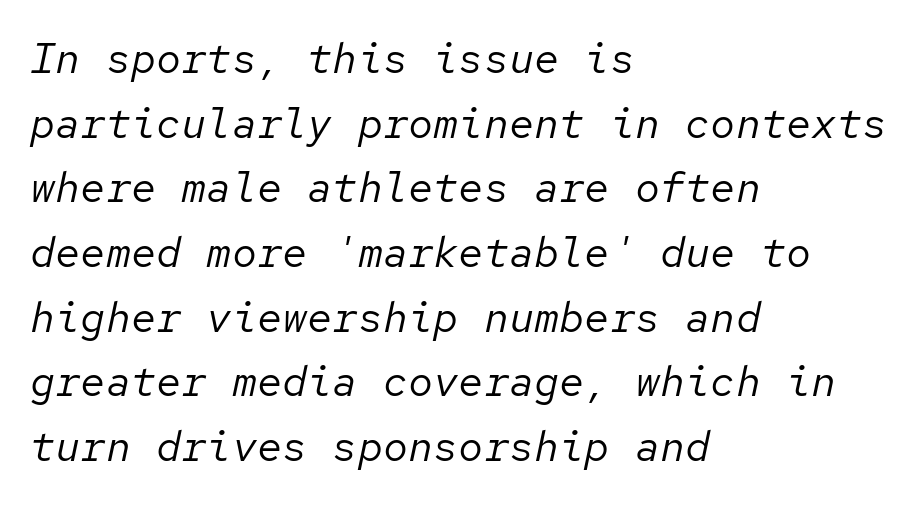
The image shows 42 px regular-weight type, italic (leaning right), monospaced; set left-aligned, normal line spacing (1.54x), normal letter spacing, not underlined; low stroke contrast and a medium x-height.
